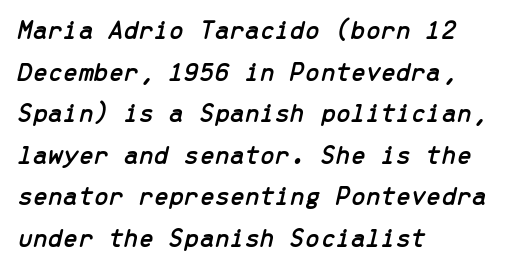
A typesetter would mark this as italic. Plain, unruled lines of type. A typesetter would call this zero additional tracking. Whoever set this chose a conventional vertical rhythm. One-word summary of the alignment: left.
